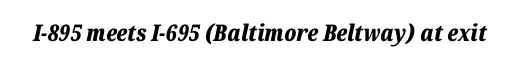
The image shows 23 px bold type, italic (leaning right); set normal letter spacing, not underlined.
